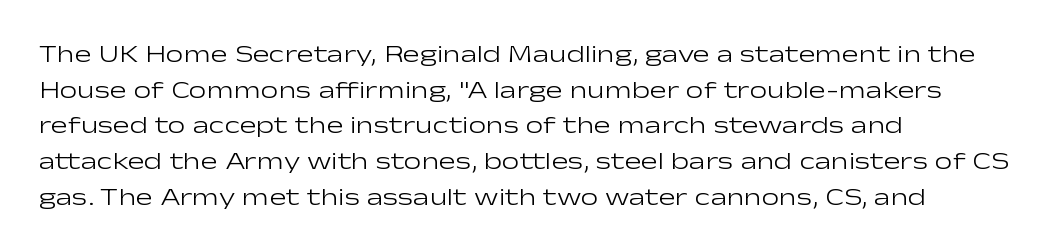
{"italic": "no", "bold": "no", "underline": "no", "align": "left", "line_spacing": "normal", "line_spacing_ratio": 1.43, "letter_spacing": "normal", "letter_spacing_em": 0.0, "glyph_px": 25}
